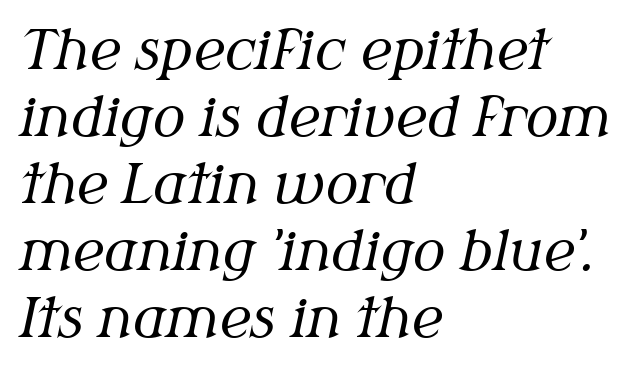
Looks like regular typesetting: each glyph gets only the width it needs. Quick note: underline off. A student would call this left alignment; a typographer would say flush left, rag right. The letterforms sit shoulder to shoulder at normal distance. Check where the strokes stop: tiny serifs finish them off.
